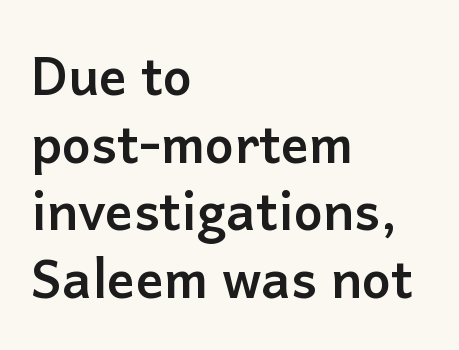
The letters advance in unequal steps, a hallmark of proportional type. Honestly, there is no underline to notice here at all. Vertical spacing — default. Strong, thick strokes mark this as bold type. Quick note: not italic, upright.
